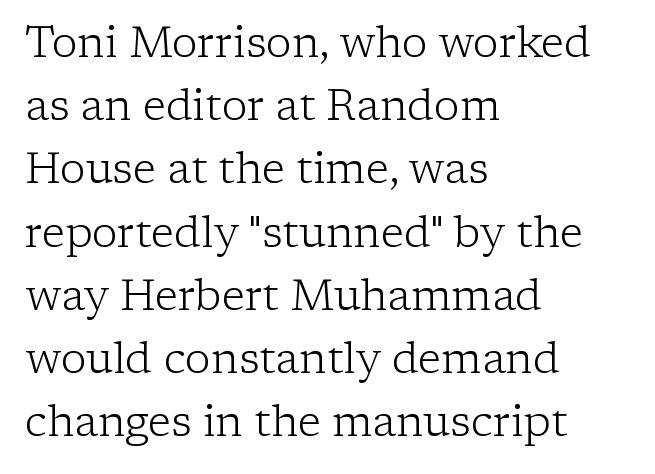
Q: Is the text bold? A: No.
Q: Is the text italic (slanted)? A: No, it is upright.
Q: Is the typeface a serif or a sans-serif typeface? A: Serif.
Q: Is the text underlined? A: No.
Q: How is the paragraph aligned? A: Left-aligned.
Q: Is the spacing between letters normal or unusually wide? A: Normal.
Q: Is the spacing between lines tight, normal or loose? A: Normal.
Q: Width (condensed, normal, or wide)? A: Normal.
Q: Stroke contrast? A: Low.
Q: x-height? A: Medium.
Q: Monospaced? A: No.
